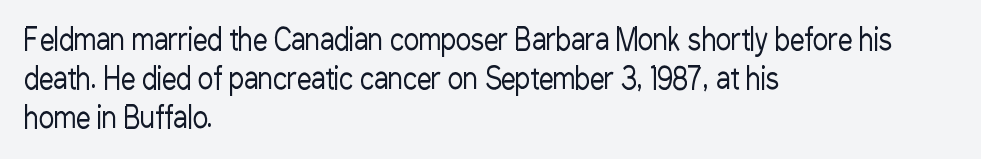
Q: Is the text bold? A: No.
Q: Is the text italic (slanted)? A: No, it is upright.
Q: Is the typeface a serif or a sans-serif typeface? A: Sans-serif.
Q: Is the text underlined? A: No.
Q: How is the paragraph aligned? A: Left-aligned.
Q: Is the spacing between letters normal or unusually wide? A: Normal.
Q: Is the spacing between lines tight, normal or loose? A: Normal.
Q: Width (condensed, normal, or wide)? A: Condensed.
Q: Stroke contrast? A: Low.
Q: x-height? A: Medium.
Q: Monospaced? A: No.
